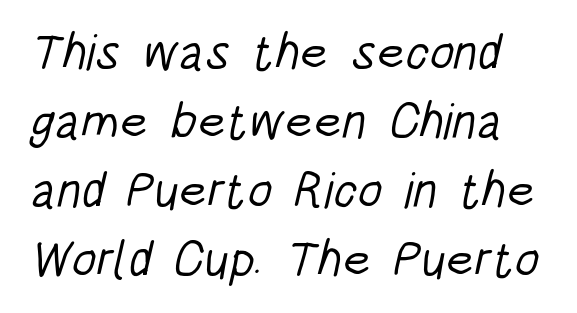
{"serif": "no", "bold": "no", "weight": "light", "width": "condensed", "stroke_contrast": "low", "x_height": "large", "monospaced": "no", "underline": "no", "line_spacing": "normal", "line_spacing_ratio": 1.38, "letter_spacing": "normal", "letter_spacing_em": 0.0, "glyph_px": 50}
